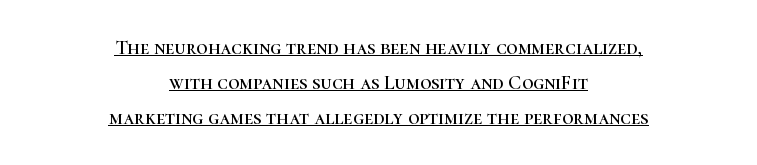
The image shows 20 px text type, upright; set centered, line spacing 1.74x, normal letter spacing, underlined.
